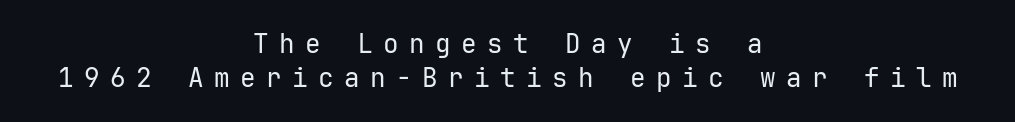
Q: Is the text bold? A: No.
Q: Is the text italic (slanted)? A: No, it is upright.
Q: Is the text underlined? A: No.
Q: How is the paragraph aligned? A: Centered.
Q: Is the spacing between letters normal or unusually wide? A: Unusually wide.
Q: Is the spacing between lines tight, normal or loose? A: Normal.
